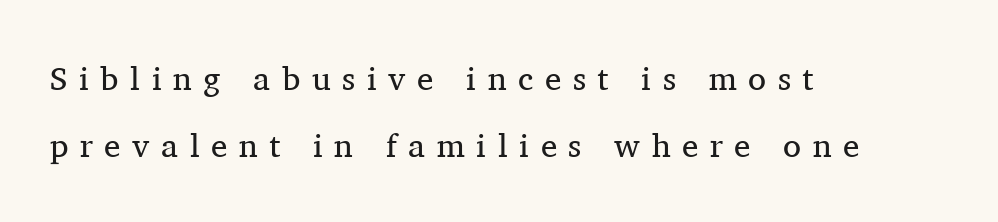
Line starts are locked; line ends wander. You could fit nearly another row in the gap between these rows. Words appear elongated and porous because spacing is wide. Font category for this specimen: serif. Only glyphs here, with clear space below each row. Ordinary non-slanted type is in use.
